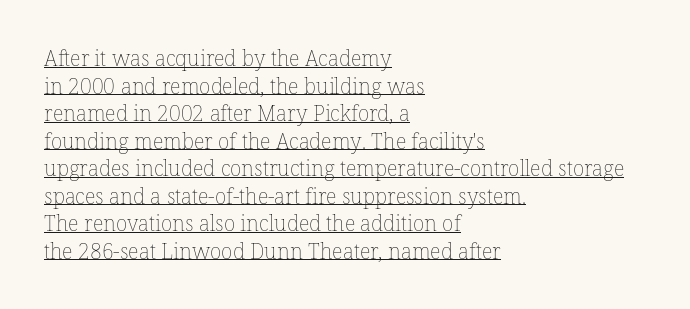
Here the glyphs are tracked normally, forming tight word shapes. This is underlined copy, the kind a proofreader might mark for attention. Posture: vertical. Notice how the passage keeps a crisp vertical edge on the left only.
